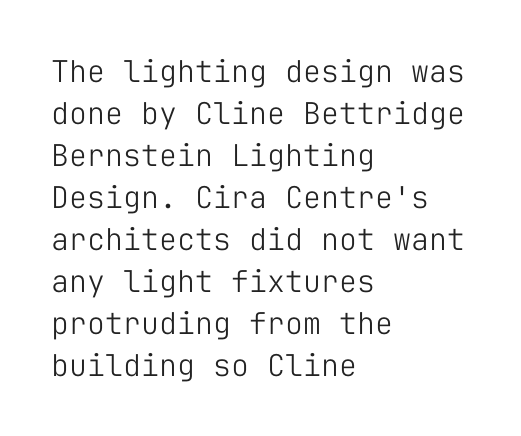
The image shows 30 px light sans-serif type, upright, monospaced; set left-aligned, normal line spacing (1.4x), normal letter spacing, not underlined; low stroke contrast and a medium x-height.
